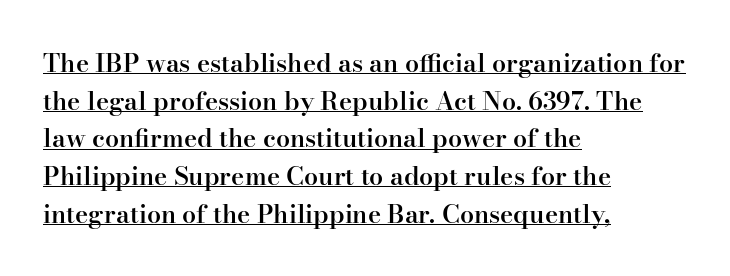
The image shows 25 px text type, upright; set left-aligned, normal line spacing (1.51x), normal letter spacing, underlined.
